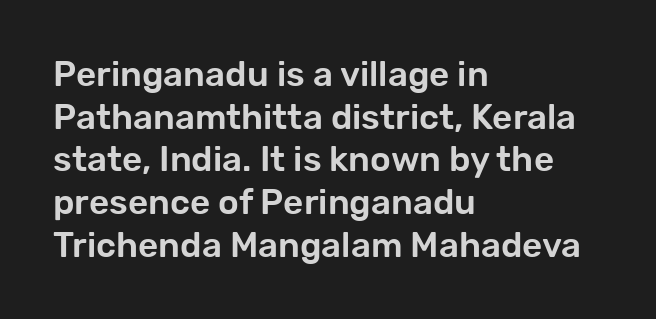
The image shows 35 px sans-serif type, upright; set left-aligned, line spacing 1.22x, normal letter spacing, not underlined; low stroke contrast and a medium x-height.
